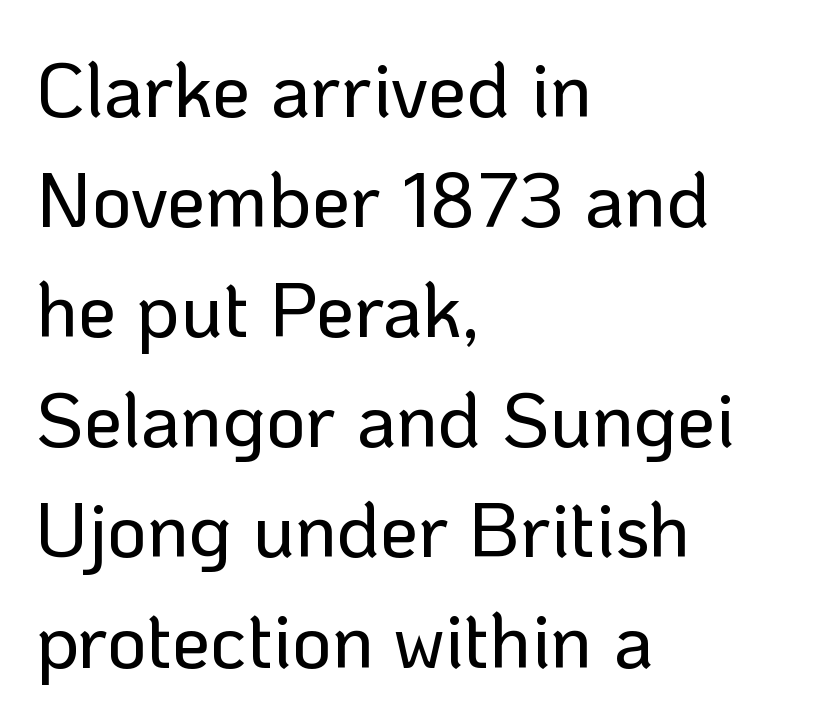
Grotesque or geometric, the face here clearly has no serifs. Observe the ordinary spacing: letters are neighbours, not strangers. Spacing verdict: proportional, widths tailored to each character. Unlike italic type, these characters show no tilt at all. A normal amount of white space separates one row of letters from the next. The space beneath each line is pristine and unruled.
